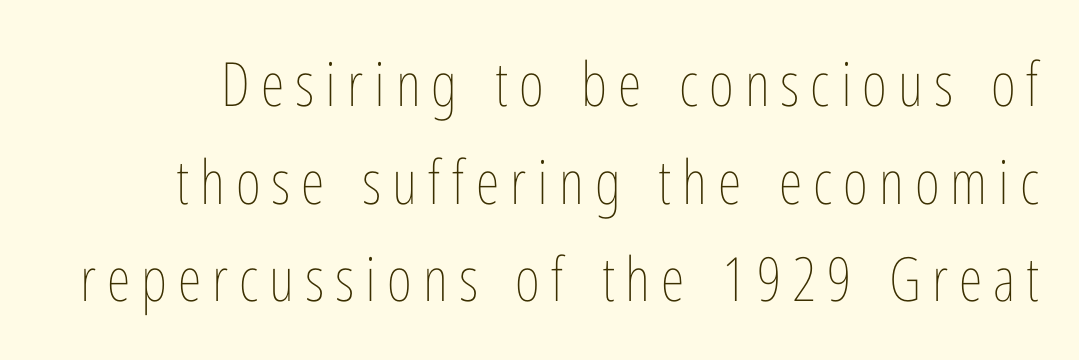
Letters have the restrained weight of plain body copy at most. Vertically, the passage feels balanced, rows spaced as you'd expect. Underlining? Definitely not there. Each letter keeps its own natural width here, so spacing adapts to shape. The type sits square on the baseline with zero lean.
